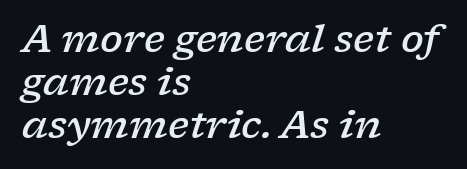
Q: Is the text bold? A: Semi-bold.
Q: Is the text italic (slanted)? A: Yes, it leans right by about 17 degrees.
Q: Is the typeface a serif or a sans-serif typeface? A: Serif.
Q: Is the text underlined? A: No.
Q: How is the paragraph aligned? A: Left-aligned.
Q: Is the spacing between letters normal or unusually wide? A: Normal.
Q: Is the spacing between lines tight, normal or loose? A: Tight.
Q: Width (condensed, normal, or wide)? A: Wide.
Q: Stroke contrast? A: Low.
Q: x-height? A: Medium.
Q: Monospaced? A: No.
